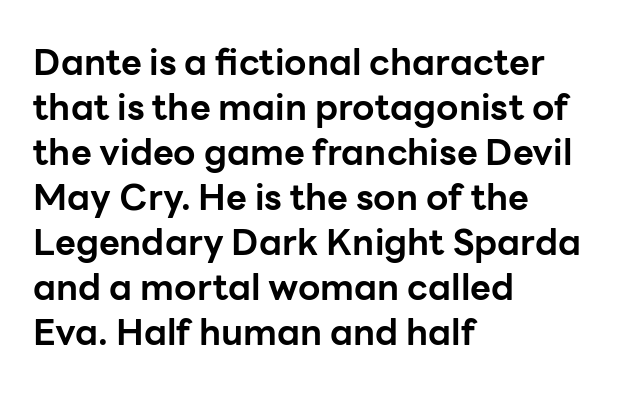
{"serif": "no", "italic": "no", "bold": "yes", "weight": "bold", "width": "normal", "stroke_contrast": "low", "x_height": "medium", "monospaced": "no", "underline": "no", "align": "left", "line_spacing": "normal", "line_spacing_ratio": 1.25, "letter_spacing": "normal", "letter_spacing_em": 0.0, "glyph_px": 36}
